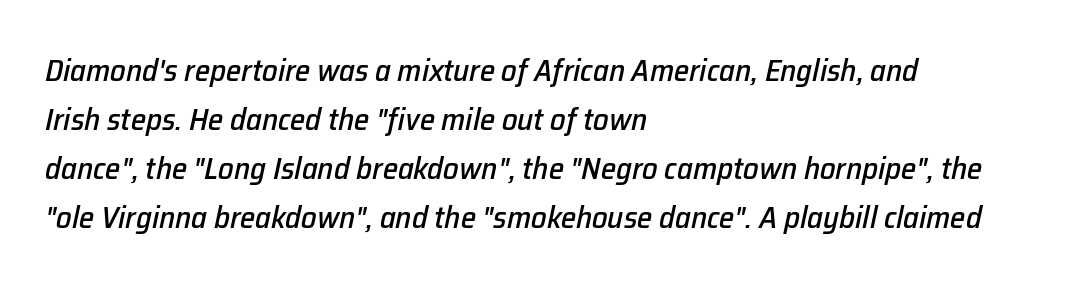
Q: Is the text italic (slanted)? A: Yes, it leans right by about 12 degrees.
Q: Is the text underlined? A: No.
Q: How is the paragraph aligned? A: Left-aligned.
Q: Is the spacing between letters normal or unusually wide? A: Normal.
Q: Is the spacing between lines tight, normal or loose? A: Normal.
Q: Width (condensed, normal, or wide)? A: Normal.
Q: Stroke contrast? A: Low.
Q: x-height? A: Medium.
Q: Monospaced? A: No.
